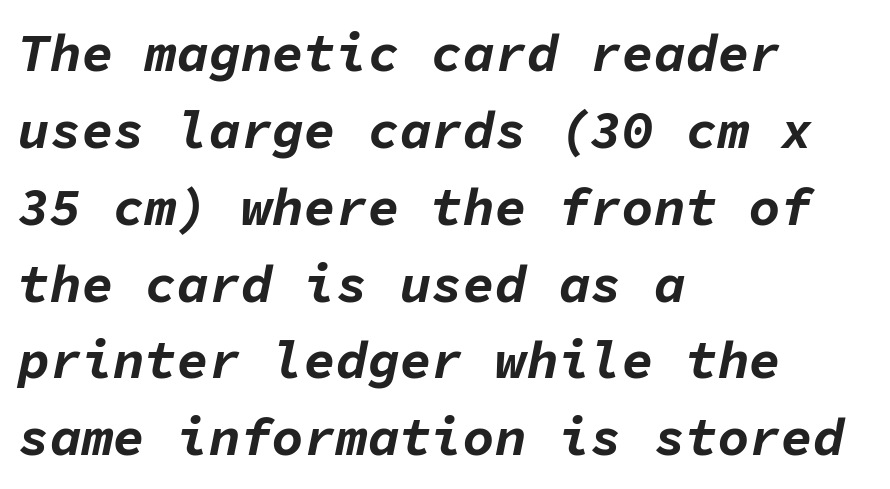
The sample has been set heavy, in full bold. The gaps between neighbouring characters are ordinary and unremarkable. Here the designer chose a console-style face with uniform glyph widths. Regarding leading, the lines here are spaced in the standard way. If you drew a ruler down the left edge, every line would touch it. Is the type slanted? Yes — the strokes lean at a clear angle.
